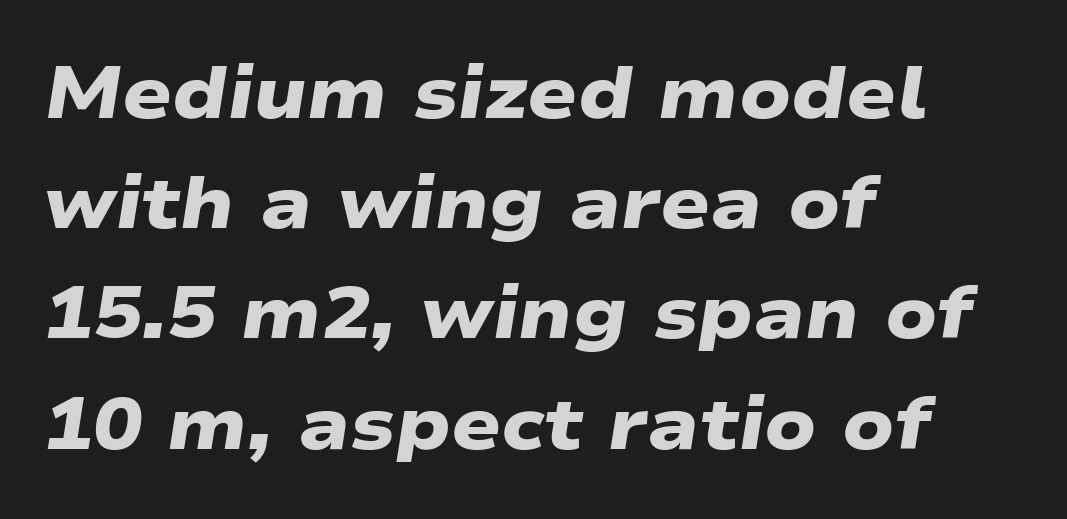
Q: Is the text bold? A: Yes.
Q: Is the typeface a serif or a sans-serif typeface? A: Sans-serif.
Q: Is the text underlined? A: No.
Q: How is the paragraph aligned? A: Left-aligned.
Q: Is the spacing between letters normal or unusually wide? A: Normal.
Q: Is the spacing between lines tight, normal or loose? A: Normal.
Q: Width (condensed, normal, or wide)? A: Wide.
Q: Stroke contrast? A: Low.
Q: x-height? A: Medium.
Q: Monospaced? A: No.
